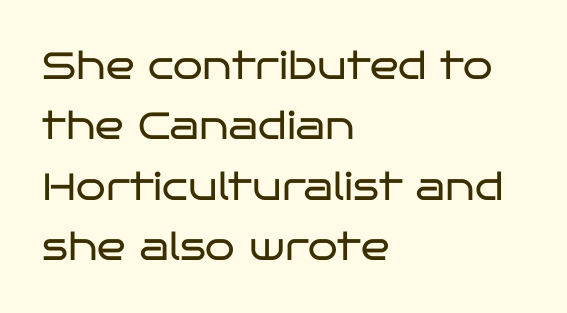
{"serif": "no", "italic": "no", "bold": "no", "weight": "regular", "width": "wide", "stroke_contrast": "low", "x_height": "large", "monospaced": "no", "underline": "no", "align": "left", "line_spacing": "normal", "line_spacing_ratio": 1.59, "letter_spacing": "normal", "letter_spacing_em": 0.0, "glyph_px": 38}
